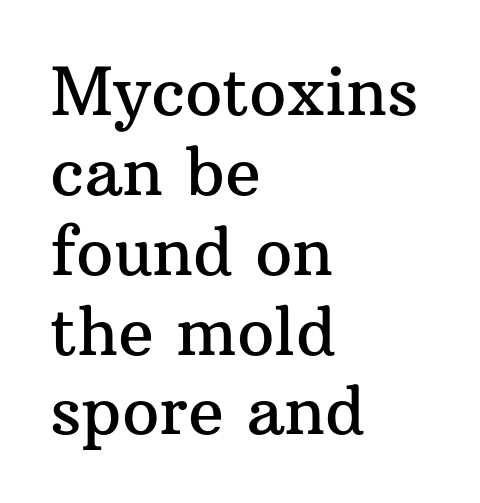
{"serif": "yes", "italic": "no", "width": "normal", "stroke_contrast": "medium", "x_height": "medium", "monospaced": "no", "underline": "no", "align": "left", "line_spacing_ratio": 1.21, "letter_spacing": "normal", "letter_spacing_em": 0.0, "glyph_px": 66}
